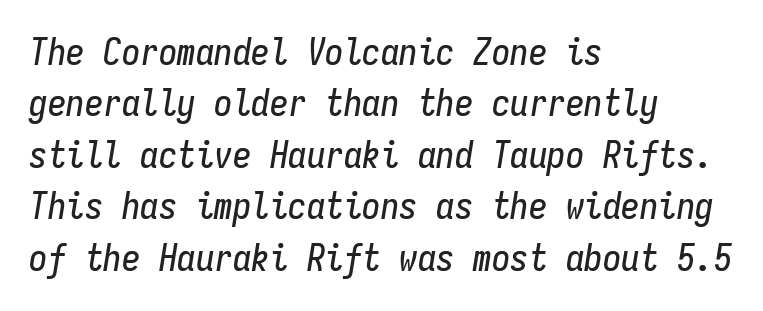
{"italic": "yes", "lean": "right", "slant_degrees": 9, "width": "condensed", "stroke_contrast": "low", "x_height": "medium", "monospaced": "yes", "underline": "no", "align": "left", "line_spacing": "normal", "line_spacing_ratio": 1.39, "letter_spacing": "normal", "letter_spacing_em": 0.0, "glyph_px": 37}
